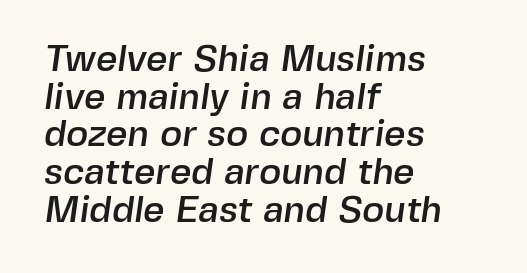
Q: Is the typeface a serif or a sans-serif typeface? A: Sans-serif.
Q: Is the text underlined? A: No.
Q: How is the paragraph aligned? A: Left-aligned.
Q: Is the spacing between letters normal or unusually wide? A: Normal.
Q: Is the spacing between lines tight, normal or loose? A: Tight.
Q: Width (condensed, normal, or wide)? A: Normal.
Q: x-height? A: Medium.
Q: Monospaced? A: No.
